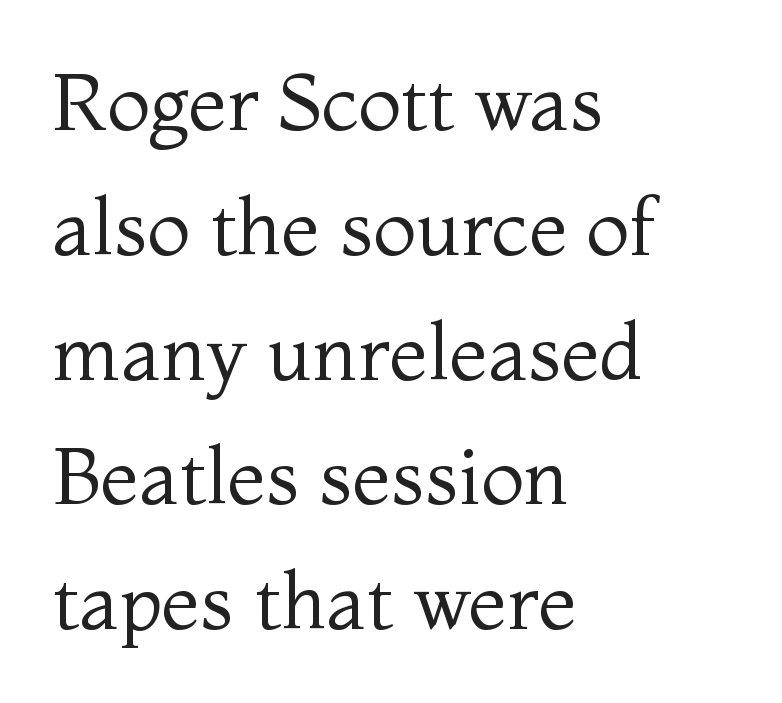
Weight: not bold — regular or lighter. Rendered with straight, roman letterforms. The rendering keeps characters at their native spacing. The rag falls on the right side of this text block.
